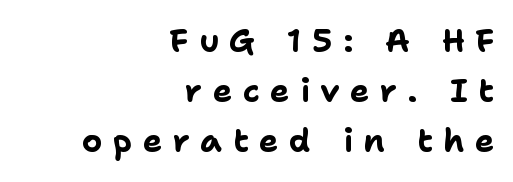
Compared with typical paragraphs, the rows here are spaced about the same. A roman cut, with each character standing at attention. The rendering uses natural spacing where letterforms have individual widths. Typeset ragged left — the right edge is the straight one.
